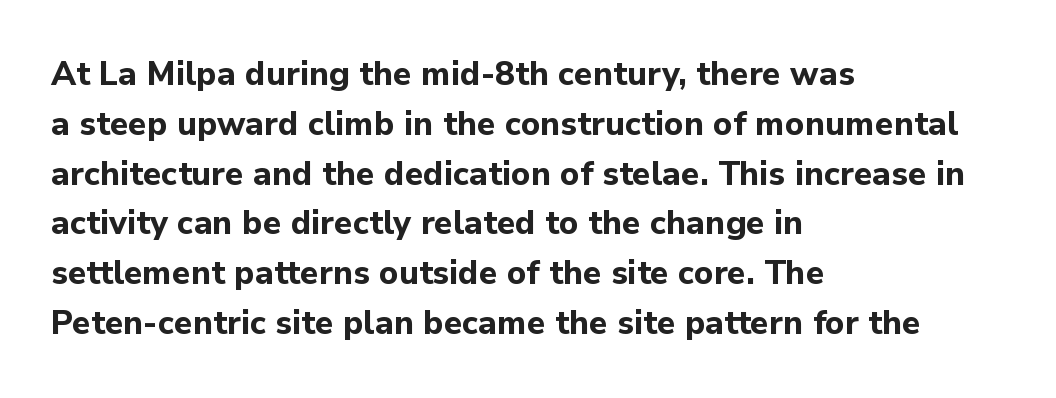
Q: Is the text bold? A: Yes.
Q: Is the text italic (slanted)? A: No, it is upright.
Q: Is the typeface a serif or a sans-serif typeface? A: Sans-serif.
Q: Is the text underlined? A: No.
Q: How is the paragraph aligned? A: Left-aligned.
Q: Is the spacing between letters normal or unusually wide? A: Normal.
Q: Is the spacing between lines tight, normal or loose? A: Normal.
Q: Width (condensed, normal, or wide)? A: Normal.
Q: Stroke contrast? A: Low.
Q: x-height? A: Medium.
Q: Monospaced? A: No.
